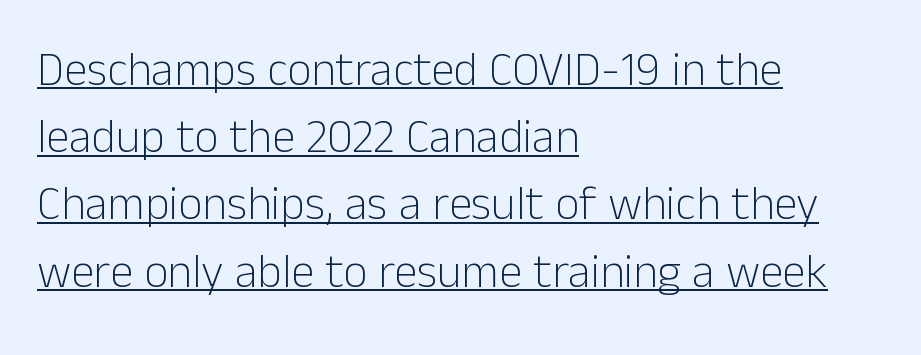
{"serif": "no", "italic": "no", "bold": "no", "weight": "light", "width": "normal", "stroke_contrast": "low", "x_height": "medium", "monospaced": "no", "underline": "yes", "align": "left", "line_spacing": "normal", "line_spacing_ratio": 1.43, "letter_spacing": "normal", "letter_spacing_em": 0.0, "glyph_px": 47}
